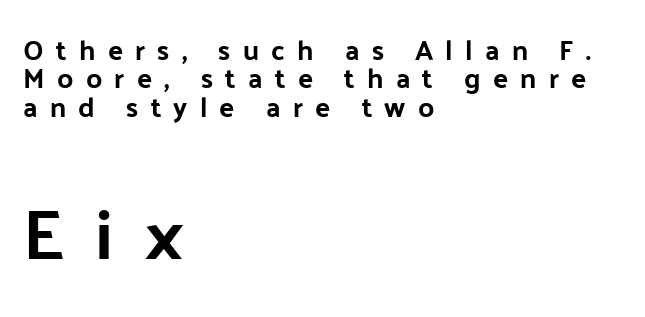
Q: Is the text italic (slanted)? A: No, it is upright.
Q: Is the typeface a serif or a sans-serif typeface? A: Sans-serif.
Q: Is the text underlined? A: No.
Q: How is the paragraph aligned? A: Left-aligned.
Q: Is the spacing between letters normal or unusually wide? A: Unusually wide.
Q: Is the spacing between lines tight, normal or loose? A: Tight.
Q: Which block of text is set in a larger size, the first (top) or the second (bottom)? A: The second (bottom) one.
Q: Width (condensed, normal, or wide)? A: Normal.
Q: Stroke contrast? A: Low.
Q: x-height? A: Medium.
Q: Monospaced? A: No.
